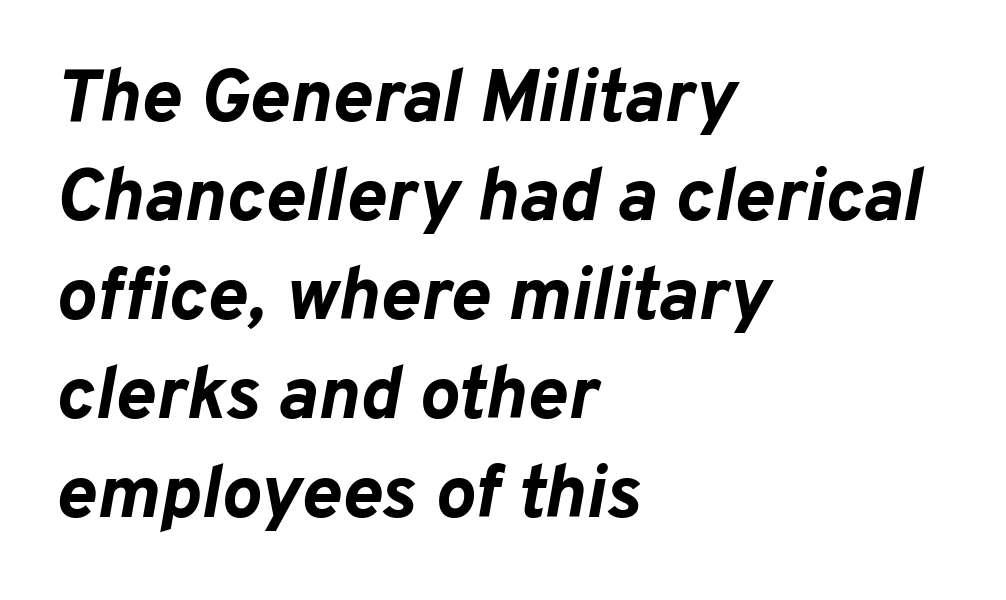
The image shows 75 px bold type, italic (leaning right); set left-aligned, normal line spacing (1.32x), normal letter spacing, not underlined; low stroke contrast and a medium x-height.
